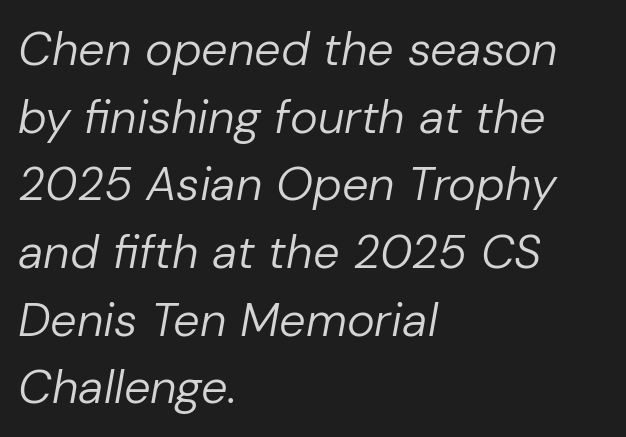
Is the letter spacing exaggerated? No — it looks like the ordinary default. Visually the block forms a straight wall on the left and a jagged coastline on the right. Is the type slanted? Yes — the strokes lean at a clear angle. The rendering uses natural spacing where letterforms have individual widths. Descender tails drop into unmarked territory. The letters look calm and open, with moderate or lighter stems.
